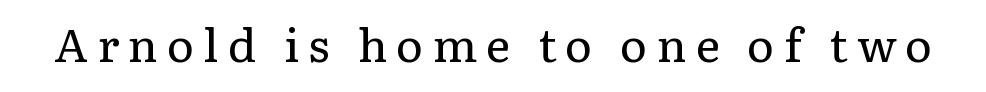
These lines are rendered in a variable-pitch font. On a weight scale, this lands at 450 or below. The space directly below the letters is spotless. Tracking here is generous; glyphs stand well apart from one another. Check where the strokes stop: tiny serifs finish them off.
